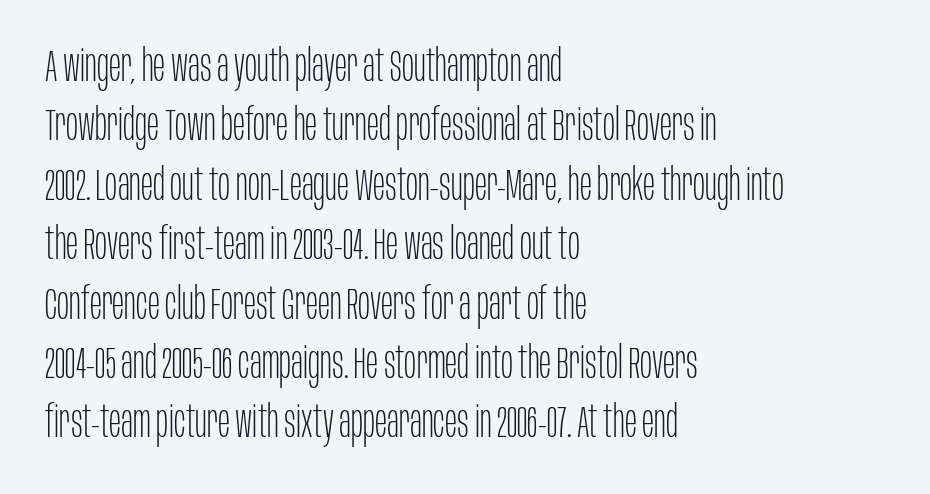
{"serif": "no", "italic": "no", "bold": "no", "weight": "thin", "width": "condensed", "stroke_contrast": "low", "x_height": "large", "monospaced": "no", "underline": "no", "align": "left", "line_spacing": "normal", "line_spacing_ratio": 1.32, "letter_spacing": "normal", "letter_spacing_em": 0.0, "glyph_px": 45}
